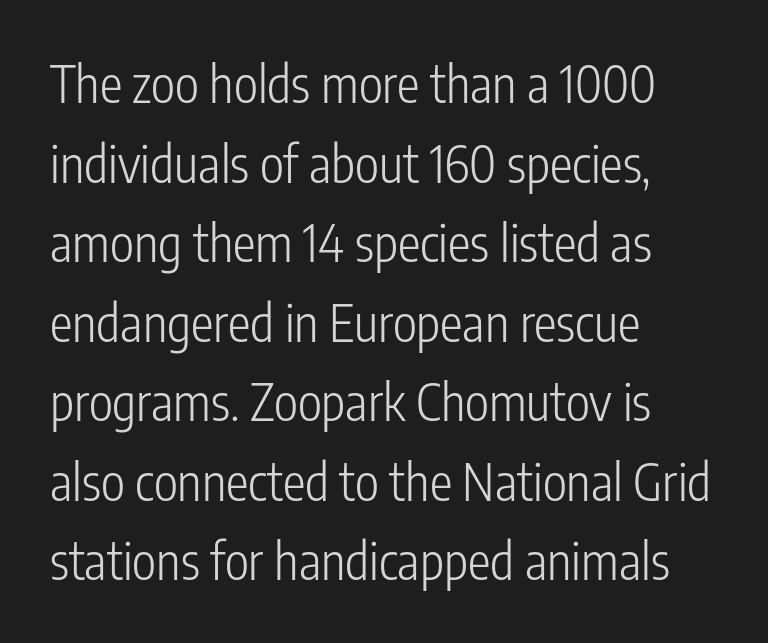
The image shows 51 px light, condensed sans-serif type, upright; set left-aligned, normal line spacing (1.56x), normal letter spacing, not underlined; low stroke contrast and a medium x-height.
